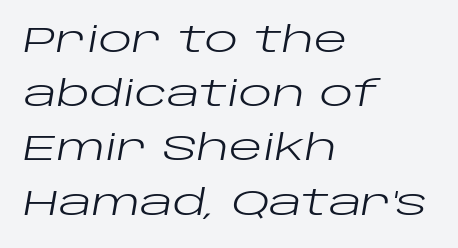
{"italic": "yes", "lean": "right", "slant_degrees": 10, "bold": "no", "weight": "regular", "width": "wide", "stroke_contrast": "low", "x_height": "large", "monospaced": "no", "underline": "no", "align": "left", "line_spacing": "normal", "line_spacing_ratio": 1.55, "letter_spacing": "normal", "letter_spacing_em": 0.0, "glyph_px": 35}
